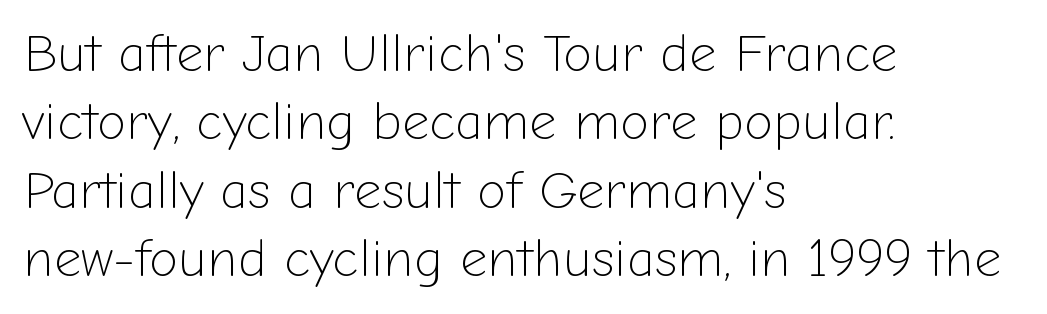
{"serif": "no", "italic": "no", "bold": "no", "weight": "light", "width": "normal", "stroke_contrast": "low", "x_height": "medium", "monospaced": "no", "underline": "no", "align": "left", "line_spacing": "normal", "line_spacing_ratio": 1.29, "letter_spacing": "normal", "letter_spacing_em": 0.0, "glyph_px": 53}
